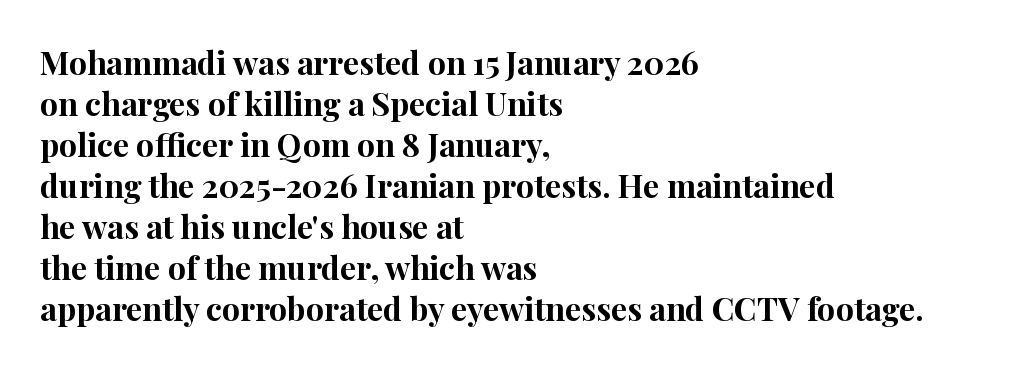
Is the block centered? No — it sits flush against the left margin. This rendering employs a face with finishing strokes, i.e., a serif. Spacing verdict: proportional, widths tailored to each character. Successive baselines arrive at the customary interval. Is the letter spacing exaggerated? No — it looks like the ordinary default.
